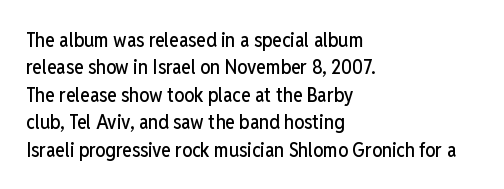
The specimen omits any rule beneath the text block's lines. The face used here is rendered with its standard letterfit. Posture: straight, roman, zero tilt. A student would call this left alignment; a typographer would say flush left, rag right. If you measured baseline to baseline, you'd find a middling distance.
